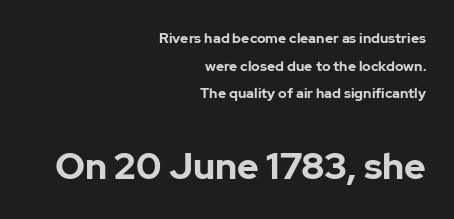
Q: Is the text bold? A: Yes.
Q: Is the text italic (slanted)? A: No, it is upright.
Q: Is the typeface a serif or a sans-serif typeface? A: Sans-serif.
Q: Is the text underlined? A: No.
Q: How is the paragraph aligned? A: Right-aligned.
Q: Is the spacing between letters normal or unusually wide? A: Normal.
Q: Is the spacing between lines tight, normal or loose? A: Loose.
Q: Which block of text is set in a larger size, the first (top) or the second (bottom)? A: The second (bottom) one.
Q: Width (condensed, normal, or wide)? A: Normal.
Q: Stroke contrast? A: Low.
Q: x-height? A: Medium.
Q: Monospaced? A: No.
